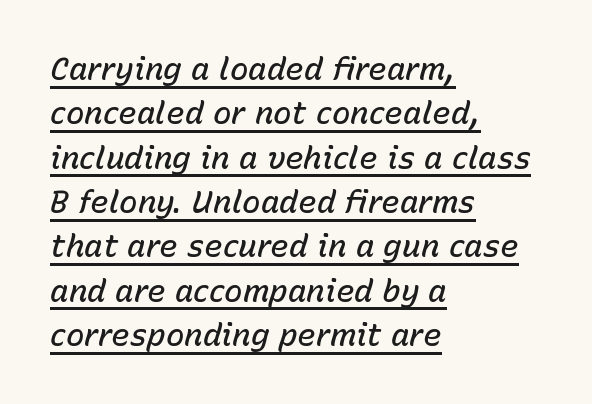
Do the characters align in a grid? No, the font is proportional. Notice how the passage keeps a crisp vertical edge on the left only. The horizontal fit of the characters is conventional and even. Leading matches the norm, producing a regular column.
